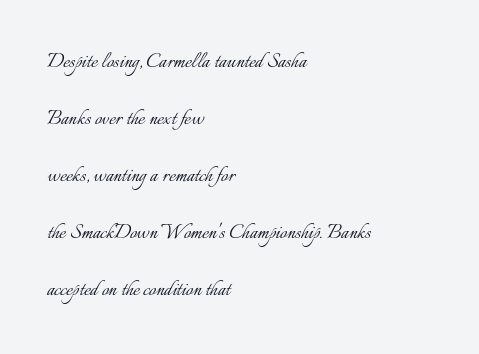
On a weight scale, this lands at 450 or below. Words appear dense and cohesive because spacing is normal. The space beneath each line is pristine and unruled. The text block is weighted toward the left margin, trailing off unevenly rightward.
